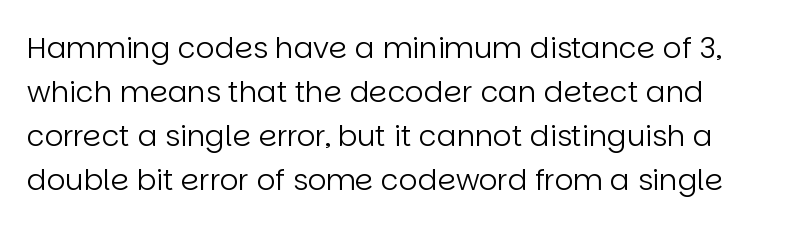
{"serif": "no", "italic": "no", "bold": "no", "weight": "regular", "width": "normal", "stroke_contrast": "low", "x_height": "large", "monospaced": "no", "underline": "no", "line_spacing": "normal", "line_spacing_ratio": 1.52, "letter_spacing": "normal", "letter_spacing_em": 0.0, "glyph_px": 29}
